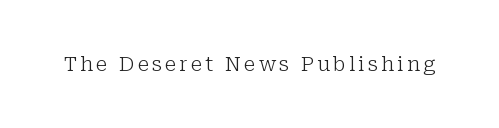
Q: Is the text bold? A: No.
Q: Is the text italic (slanted)? A: No, it is upright.
Q: Is the text underlined? A: No.
